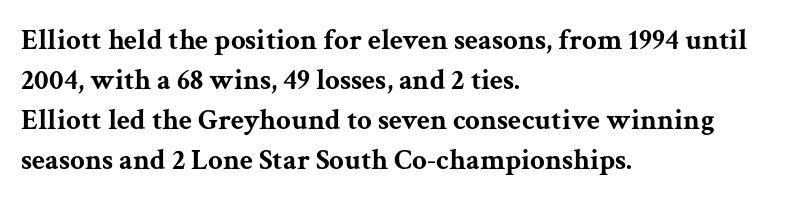
The image shows 29 px bold, wide serif type, upright; set left-aligned, normal line spacing (1.38x), normal letter spacing, not underlined; medium stroke contrast and a medium x-height.
